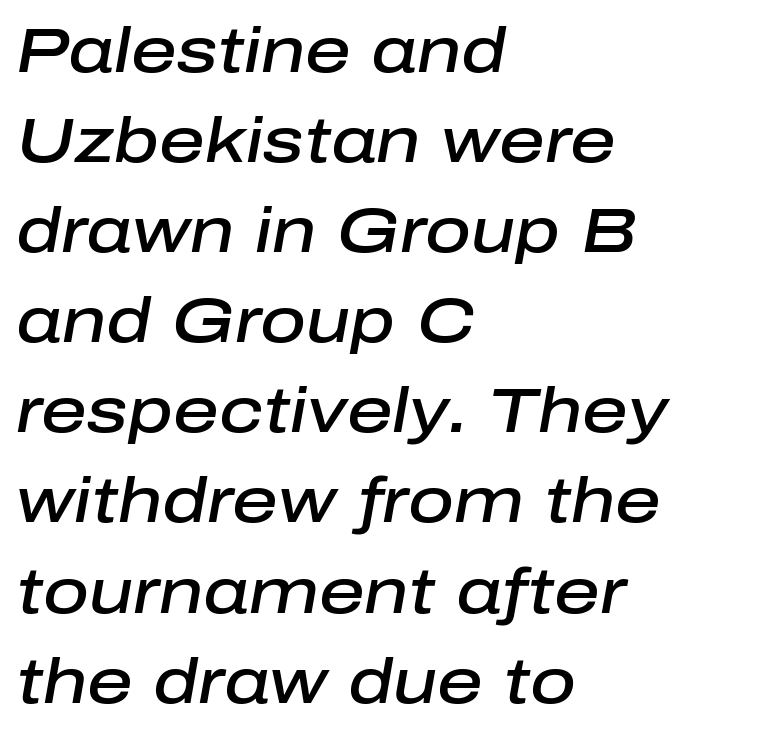
Q: Is the text bold? A: Semi-bold.
Q: Is the text italic (slanted)? A: Yes, it leans right by about 10 degrees.
Q: Is the text underlined? A: No.
Q: How is the paragraph aligned? A: Left-aligned.
Q: Is the spacing between letters normal or unusually wide? A: Normal.
Q: Is the spacing between lines tight, normal or loose? A: Normal.
Q: Width (condensed, normal, or wide)? A: Normal.
Q: Stroke contrast? A: Low.
Q: x-height? A: Medium.
Q: Monospaced? A: No.
